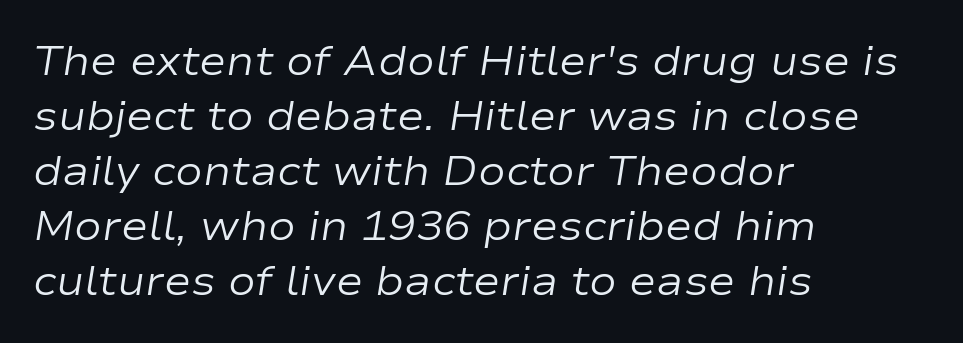
{"italic": "yes", "lean": "right", "slant_degrees": 9, "bold": "no", "weight": "regular", "width": "wide", "stroke_contrast": "low", "x_height": "medium", "monospaced": "no", "underline": "no", "align": "left", "line_spacing": "normal", "line_spacing_ratio": 1.34, "letter_spacing": "normal", "letter_spacing_em": 0.0, "glyph_px": 41}
